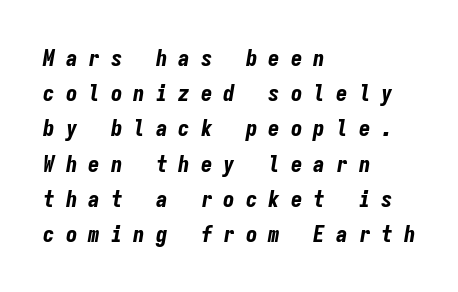
The image shows 23 px bold type, italic (leaning right); set left-aligned, normal line spacing (1.53x), unusually wide letter spacing (+0.48 em), not underlined.
